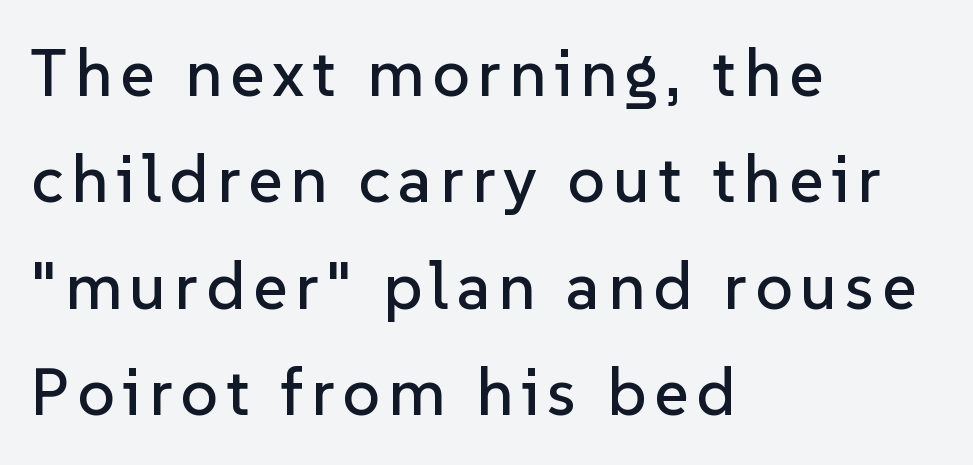
{"serif": "no", "italic": "no", "width": "normal", "stroke_contrast": "low", "x_height": "medium", "monospaced": "no", "underline": "no", "align": "left", "line_spacing": "normal", "line_spacing_ratio": 1.61, "glyph_px": 66}
